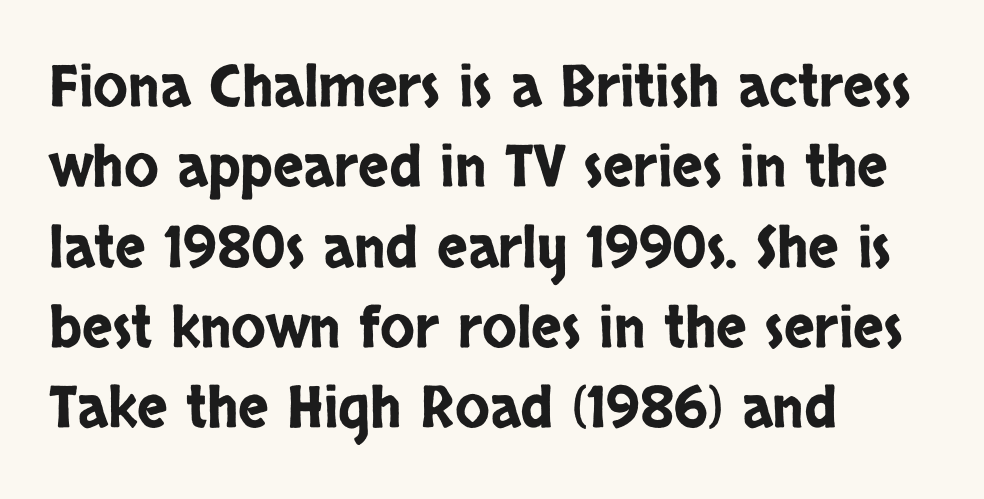
{"serif": "no", "italic": "no", "width": "condensed", "stroke_contrast": "low", "x_height": "large", "monospaced": "no", "underline": "no", "align": "left", "line_spacing": "normal", "line_spacing_ratio": 1.41, "letter_spacing": "normal", "letter_spacing_em": 0.0, "glyph_px": 57}
